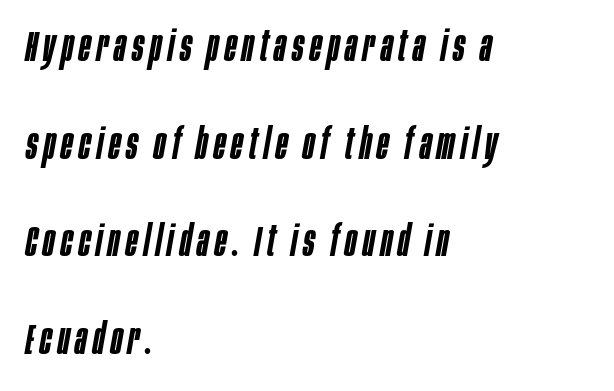
The image shows 43 px semibold, condensed type, italic (leaning right); set left-aligned, loose line spacing (2.27x), not underlined; low stroke contrast and a large x-height.
